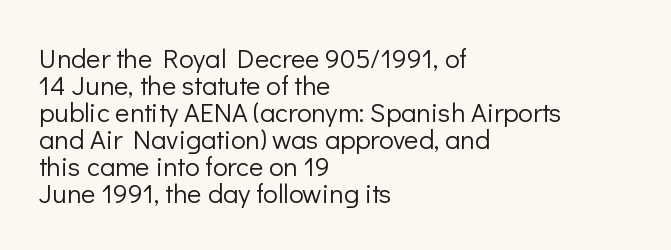
This block would grow much taller if given ordinary leading; it's compressed now. No word sits above an underline. Line starts are locked; line ends wander. Stroke thickness stays within the range of a standard reading face or lighter. In terms of letterspacing, this is plain default setting.
